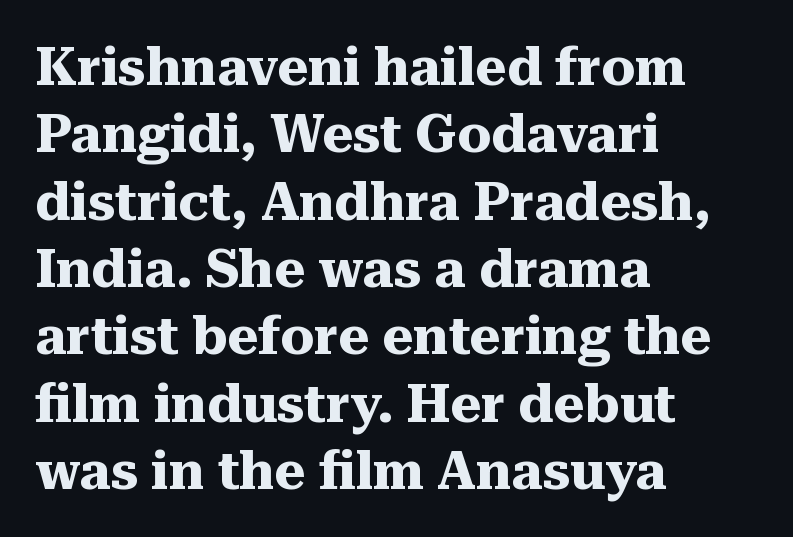
Rule under the text: the space is simply empty. These lines stack with their left ends in a neat column. Each letter keeps its own natural width here, so spacing adapts to shape. This is roman type, the default non-slanted kind. Leading matches the norm, producing a regular column. The rendering keeps characters at their native spacing.
